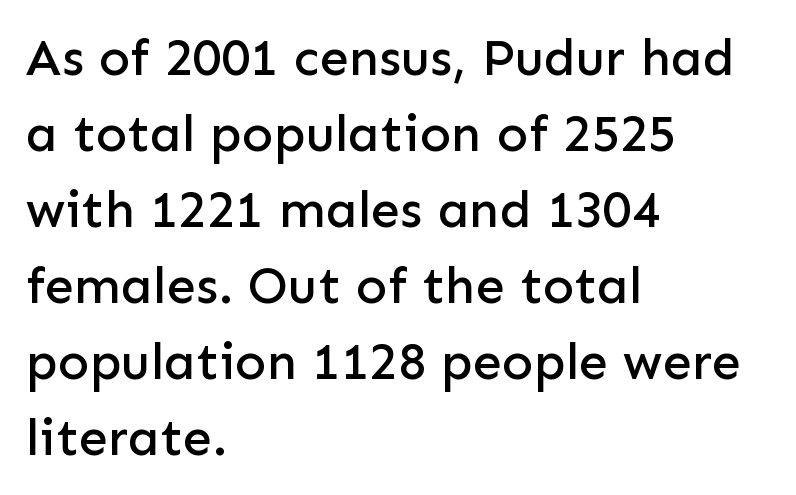
Q: Is the text italic (slanted)? A: No, it is upright.
Q: Is the typeface a serif or a sans-serif typeface? A: Sans-serif.
Q: Is the text underlined? A: No.
Q: How is the paragraph aligned? A: Left-aligned.
Q: Is the spacing between letters normal or unusually wide? A: Normal.
Q: Is the spacing between lines tight, normal or loose? A: Normal.
Q: Width (condensed, normal, or wide)? A: Normal.
Q: Stroke contrast? A: Low.
Q: x-height? A: Medium.
Q: Monospaced? A: No.
